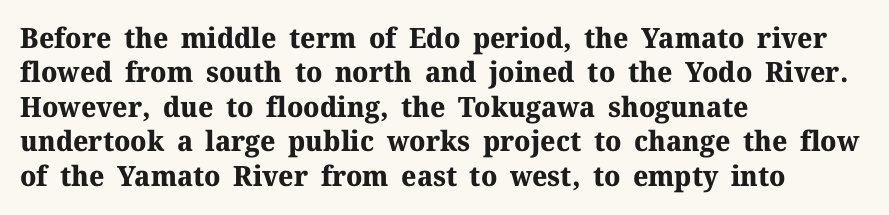
Q: Is the text bold? A: Yes.
Q: Is the text italic (slanted)? A: No, it is upright.
Q: Is the typeface a serif or a sans-serif typeface? A: Serif.
Q: Is the text underlined? A: No.
Q: How is the paragraph aligned? A: Left-aligned.
Q: Is the spacing between letters normal or unusually wide? A: Normal.
Q: Width (condensed, normal, or wide)? A: Normal.
Q: Stroke contrast? A: Medium.
Q: x-height? A: Medium.
Q: Monospaced? A: No.
